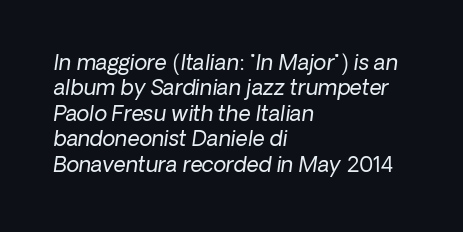
The passage shown is not underscored anywhere. The text carries the slant typical of an italic or oblique font. Which margin do the lines hug? The left one — the right edge is uneven. The line texture is even and compact thanks to regular tracking. Caption: face not bold, strokes unweighted.
